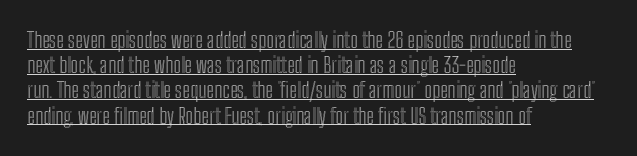
Q: Is the text italic (slanted)? A: No, it is upright.
Q: Is the text underlined? A: Yes.
Q: How is the paragraph aligned? A: Left-aligned.
Q: Is the spacing between letters normal or unusually wide? A: Normal.
